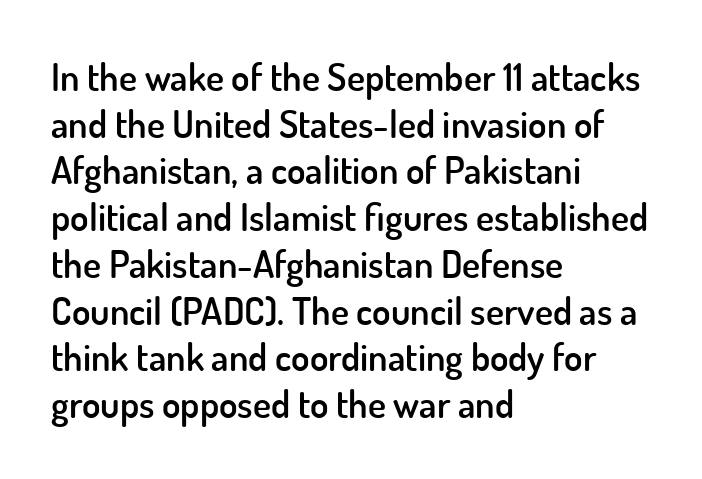
{"serif": "no", "italic": "no", "bold": "semi", "weight": "semibold", "width": "normal", "stroke_contrast": "low", "x_height": "small", "monospaced": "no", "underline": "no", "align": "left", "line_spacing_ratio": 1.23, "letter_spacing": "normal", "letter_spacing_em": 0.0, "glyph_px": 38}
